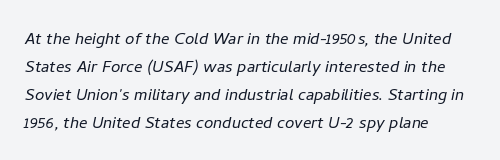
{"italic": "yes", "lean": "right", "slant_degrees": 11, "bold": "no", "underline": "no", "align": "left", "line_spacing": "normal", "line_spacing_ratio": 1.33, "letter_spacing": "normal", "letter_spacing_em": 0.0, "glyph_px": 21}
